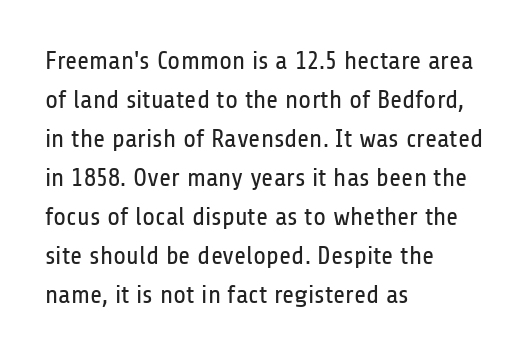
Each new line begins a customary step beneath the previous one. Students, note that the glyphs here touch the page at normal intervals. Letters rest on an invisible, unmarked baseline. Posture: upright roman.
